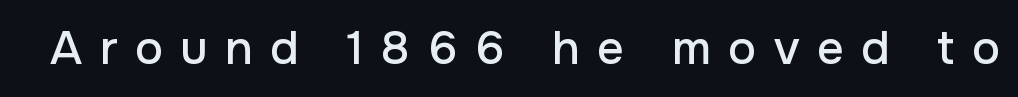
{"serif": "no", "italic": "no", "width": "normal", "stroke_contrast": "low", "x_height": "medium", "monospaced": "no", "underline": "no", "letter_spacing": "wide", "letter_spacing_em": 0.37, "glyph_px": 47}
